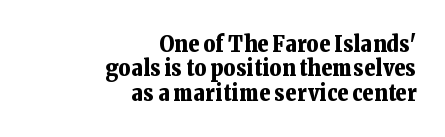
This is roman type, the default non-slanted kind. What weight is shown? A full bold with thick strokes. The string is rendered with underlining switched off. Cramped leading.
